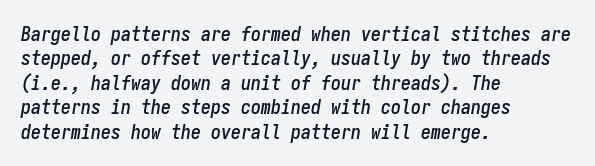
The image shows 20 px text type, italic (leaning right); set left-aligned, line spacing 1.22x, normal letter spacing, not underlined.
